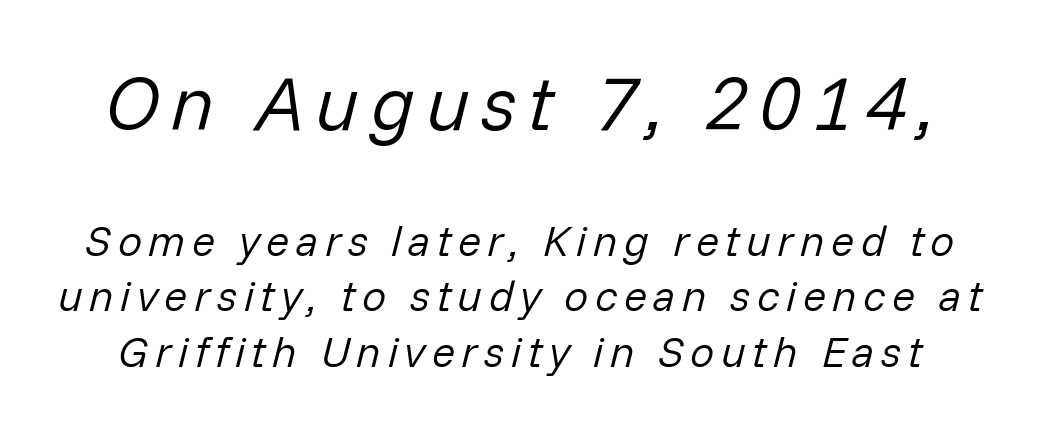
Q: Is the text bold? A: No.
Q: Is the text italic (slanted)? A: Yes, it leans right by about 14 degrees.
Q: Is the text underlined? A: No.
Q: Is the spacing between lines tight, normal or loose? A: Normal.
Q: Which block of text is set in a larger size, the first (top) or the second (bottom)? A: The first (top) one.
Q: Width (condensed, normal, or wide)? A: Normal.
Q: Stroke contrast? A: Low.
Q: x-height? A: Medium.
Q: Monospaced? A: No.
